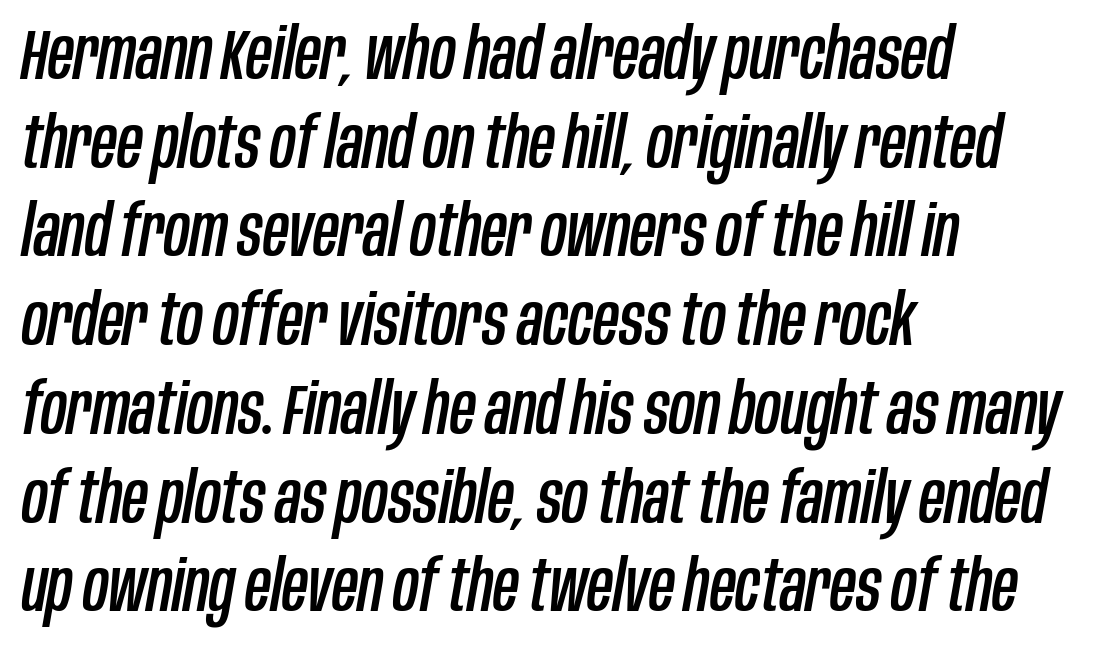
The image shows 71 px condensed type, italic (leaning right); set left-aligned, normal line spacing (1.25x), normal letter spacing, not underlined; low stroke contrast and a large x-height.
